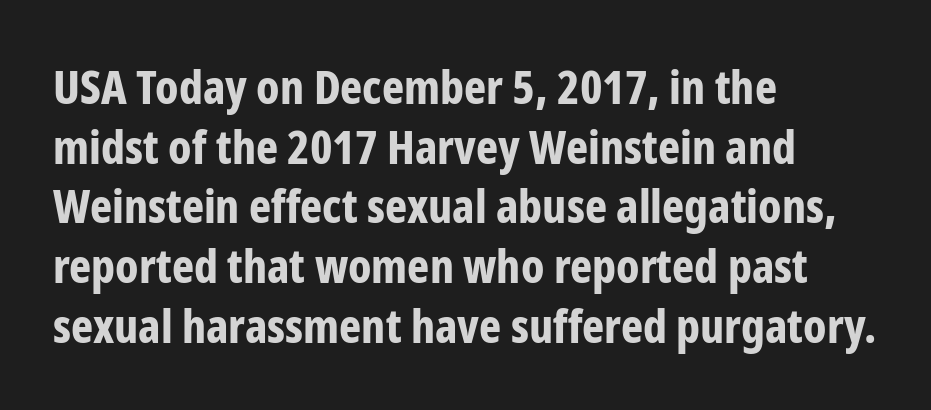
A typesetter would call this leading conventional body-copy spacing. Does extra space separate the letters? No, they use regular spacing. Rendered with straight, roman letterforms. In terms of weight, the rendering is a true, heavy bold. Check the space under the baseline: it is left empty. Stroke terminals: plain, sans-serif.
